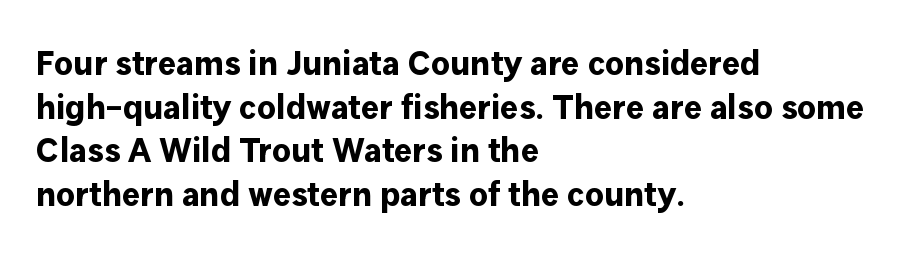
Q: Is the text bold? A: Yes.
Q: Is the text italic (slanted)? A: No, it is upright.
Q: Is the typeface a serif or a sans-serif typeface? A: Sans-serif.
Q: Is the text underlined? A: No.
Q: How is the paragraph aligned? A: Left-aligned.
Q: Is the spacing between letters normal or unusually wide? A: Normal.
Q: Is the spacing between lines tight, normal or loose? A: Normal.
Q: Width (condensed, normal, or wide)? A: Normal.
Q: Stroke contrast? A: Low.
Q: x-height? A: Medium.
Q: Monospaced? A: No.
